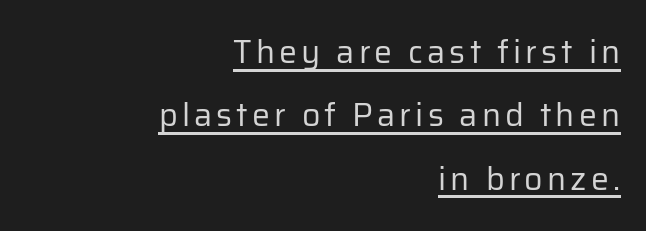
Q: Is the text bold? A: No.
Q: Is the text italic (slanted)? A: No, it is upright.
Q: Is the typeface a serif or a sans-serif typeface? A: Sans-serif.
Q: Is the text underlined? A: Yes.
Q: How is the paragraph aligned? A: Right-aligned.
Q: Is the spacing between lines tight, normal or loose? A: Loose.
Q: Width (condensed, normal, or wide)? A: Normal.
Q: Stroke contrast? A: Low.
Q: x-height? A: Medium.
Q: Monospaced? A: No.
